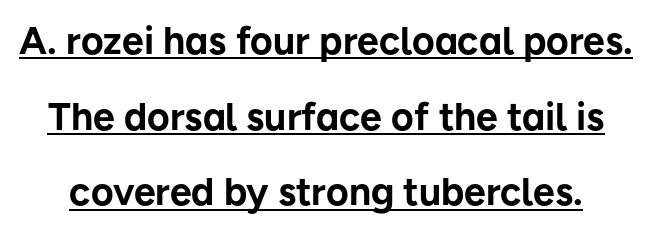
Q: Is the text bold? A: Yes.
Q: Is the text italic (slanted)? A: No, it is upright.
Q: Is the typeface a serif or a sans-serif typeface? A: Sans-serif.
Q: Is the text underlined? A: Yes.
Q: Is the spacing between letters normal or unusually wide? A: Normal.
Q: Is the spacing between lines tight, normal or loose? A: Loose.
Q: Width (condensed, normal, or wide)? A: Normal.
Q: Stroke contrast? A: Low.
Q: x-height? A: Medium.
Q: Monospaced? A: No.
